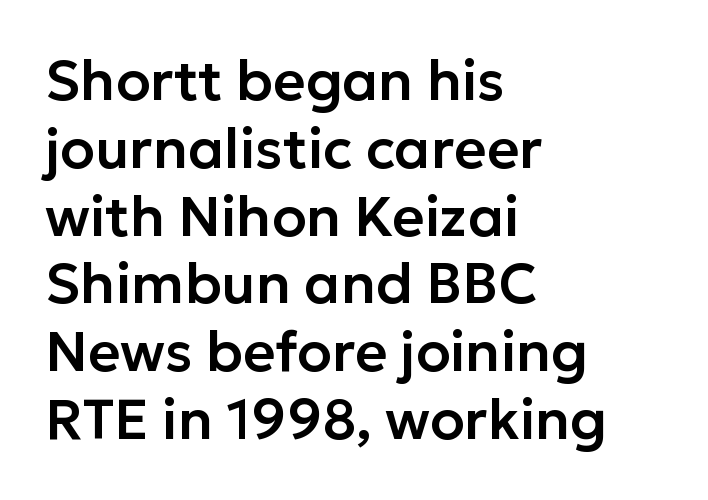
The image shows 56 px sans-serif type, upright; set left-aligned, line spacing 1.21x, normal letter spacing, not underlined; low stroke contrast and a medium x-height.
